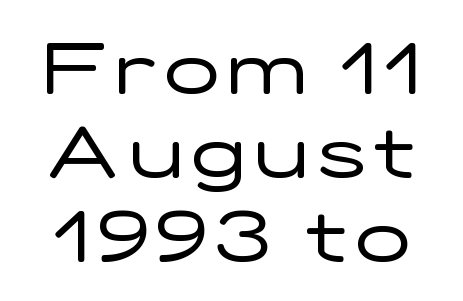
{"serif": "no", "italic": "no", "bold": "no", "weight": "regular", "width": "wide", "stroke_contrast": "low", "x_height": "medium", "monospaced": "no", "underline": "no", "line_spacing_ratio": 1.17, "glyph_px": 72}
